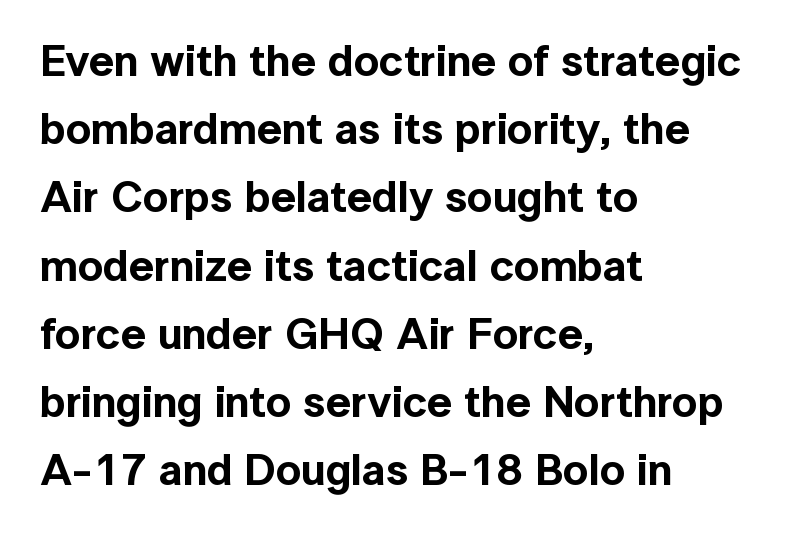
{"serif": "no", "italic": "no", "width": "normal", "x_height": "medium", "monospaced": "no", "underline": "no", "align": "left", "line_spacing": "normal", "line_spacing_ratio": 1.55, "letter_spacing": "normal", "letter_spacing_em": 0.0, "glyph_px": 44}
